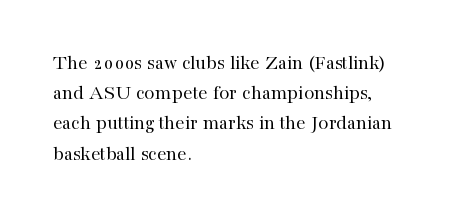
Q: Is the text bold? A: No.
Q: Is the text italic (slanted)? A: No, it is upright.
Q: Is the text underlined? A: No.
Q: How is the paragraph aligned? A: Left-aligned.
Q: Is the spacing between letters normal or unusually wide? A: Normal.
Q: Is the spacing between lines tight, normal or loose? A: Normal.
